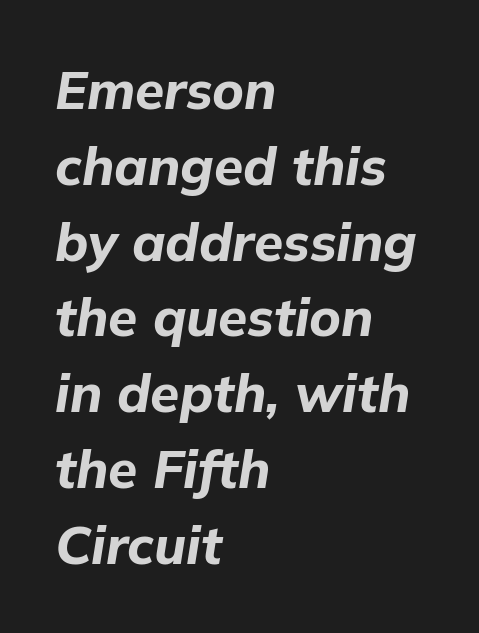
The image shows 53 px bold type, italic (leaning right); set left-aligned, normal line spacing (1.43x), normal letter spacing, not underlined; low stroke contrast and a medium x-height.
